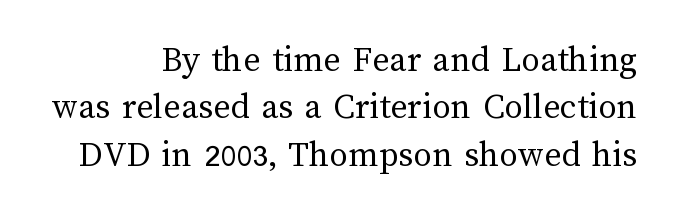
Q: Is the text bold? A: No.
Q: Is the text italic (slanted)? A: No, it is upright.
Q: Is the text underlined? A: No.
Q: Is the spacing between letters normal or unusually wide? A: Normal.
Q: Is the spacing between lines tight, normal or loose? A: Normal.
Q: Width (condensed, normal, or wide)? A: Normal.
Q: Stroke contrast? A: Medium.
Q: x-height? A: Medium.
Q: Monospaced? A: No.
